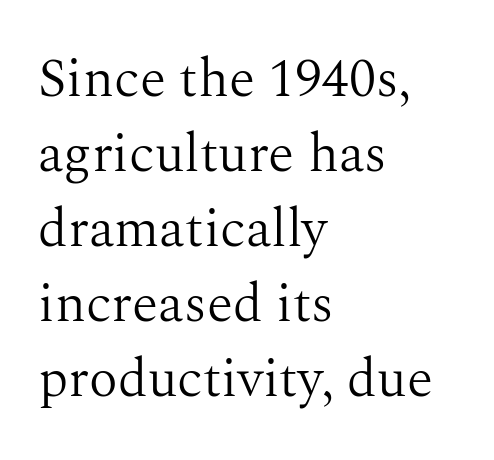
{"serif": "yes", "italic": "no", "bold": "no", "weight": "light", "width": "normal", "stroke_contrast": "medium", "x_height": "medium", "monospaced": "no", "underline": "no", "align": "left", "line_spacing": "normal", "line_spacing_ratio": 1.39, "letter_spacing": "normal", "letter_spacing_em": 0.0, "glyph_px": 54}
